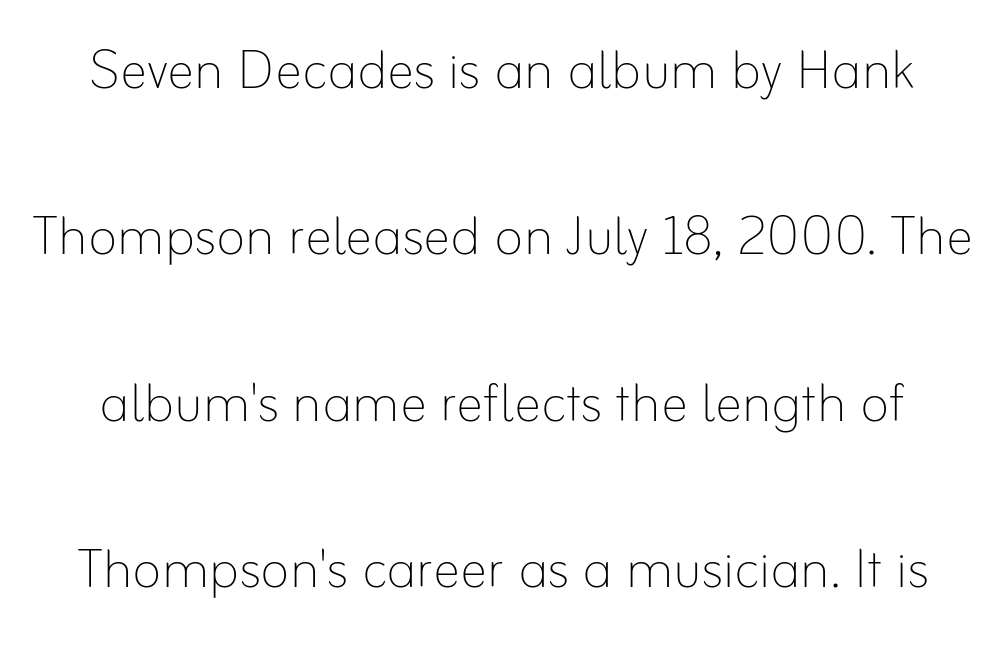
Each new line begins a long way beneath the previous one. Each word holds together tightly as a unit, with standard inter-letter gaps. Glance below the letters and you will spot only blank space. Every stem runs plumb, perpendicular to the baseline. A light-to-regular cut is what we see here. You could not count columns in this text — the font is proportionally spaced.
